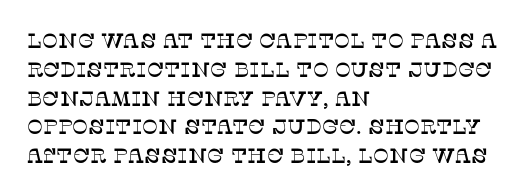
The image shows 21 px text type, upright; set left-aligned, normal line spacing (1.37x), normal letter spacing, not underlined.
